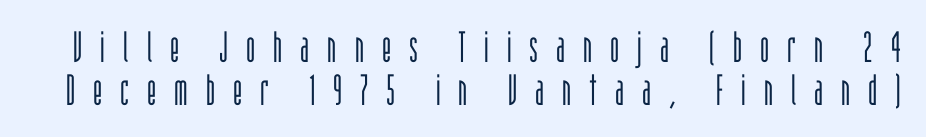
Q: Is the text bold? A: No.
Q: Is the text italic (slanted)? A: No, it is upright.
Q: Is the typeface a serif or a sans-serif typeface? A: Sans-serif.
Q: Is the text underlined? A: No.
Q: Is the spacing between letters normal or unusually wide? A: Unusually wide.
Q: Is the spacing between lines tight, normal or loose? A: Tight.
Q: Width (condensed, normal, or wide)? A: Condensed.
Q: Stroke contrast? A: Low.
Q: x-height? A: Large.
Q: Monospaced? A: No.
